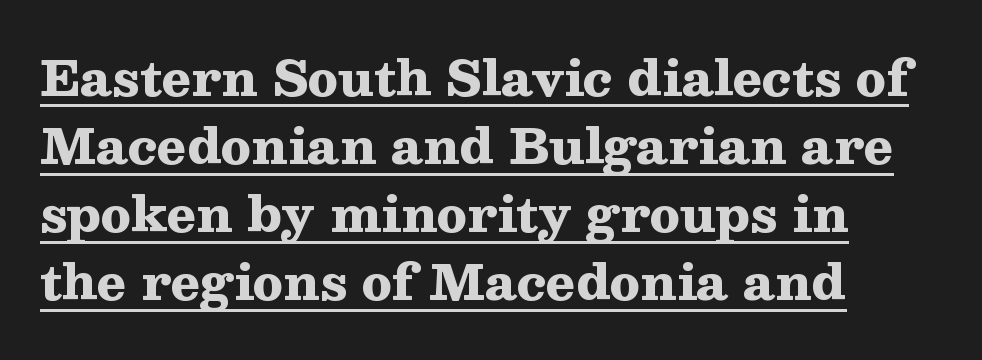
This rendering leaves character spacing at its baseline value. The face used here is proportionally spaced, like ordinary book or web type. This rendering uses left alignment, leaving the right contour irregular. Letterform terminals end in serifs throughout the passage. Every word sits above its own underline.
